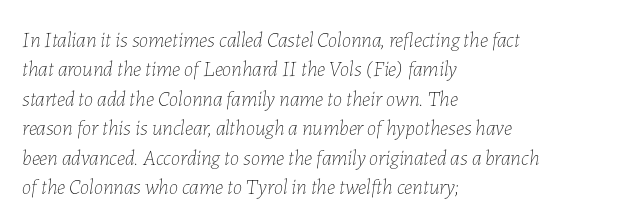
Q: Is the text bold? A: No.
Q: Is the text italic (slanted)? A: Yes, it leans right by about 7 degrees.
Q: Is the text underlined? A: No.
Q: How is the paragraph aligned? A: Left-aligned.
Q: Is the spacing between letters normal or unusually wide? A: Normal.
Q: Is the spacing between lines tight, normal or loose? A: Normal.
